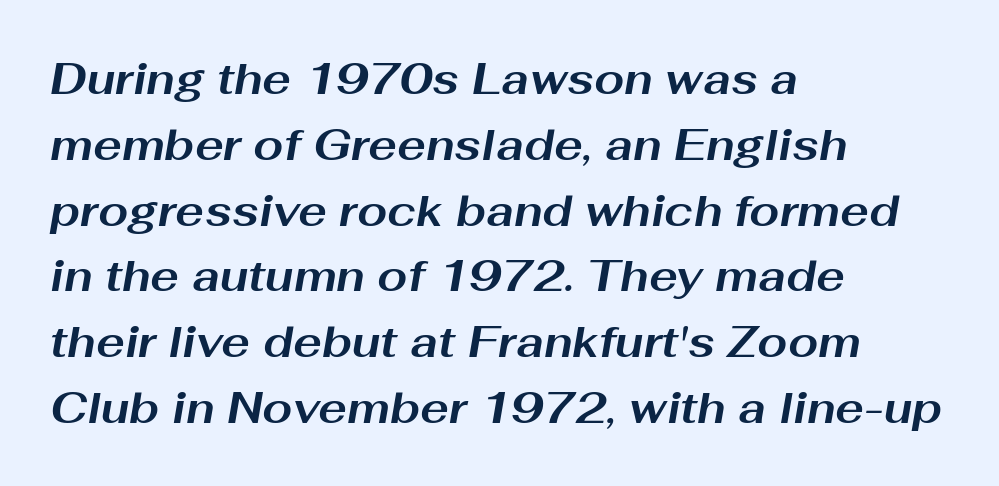
A bare baseline throughout the passage. Honestly, the row spacing looks completely unremarkable. Do the characters align in a grid? No, the font is proportional. Chunky letters — that's bold for sure. Teacher's note: observe the even left margin — that is flush-left alignment.
